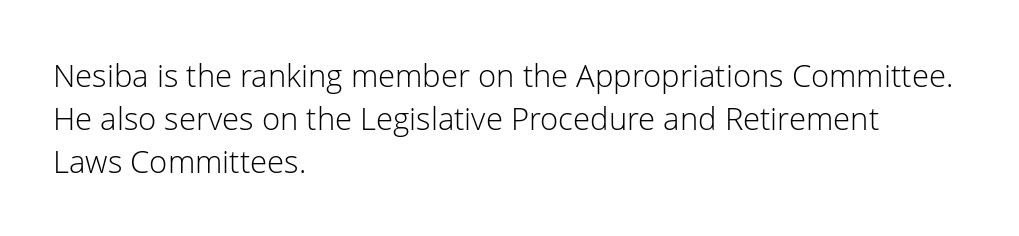
{"serif": "no", "italic": "no", "bold": "no", "weight": "light", "width": "normal", "stroke_contrast": "low", "x_height": "medium", "monospaced": "no", "underline": "no", "align": "left", "line_spacing": "normal", "line_spacing_ratio": 1.38, "letter_spacing": "normal", "letter_spacing_em": 0.0, "glyph_px": 31}
